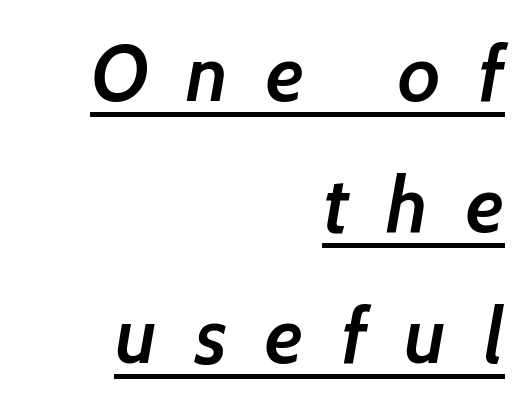
{"serif": "no", "bold": "semi", "weight": "semibold", "width": "normal", "stroke_contrast": "low", "x_height": "medium", "monospaced": "no", "underline": "yes", "align": "right", "line_spacing": "normal", "line_spacing_ratio": 1.66, "letter_spacing": "wide", "letter_spacing_em": 0.48, "glyph_px": 79}
